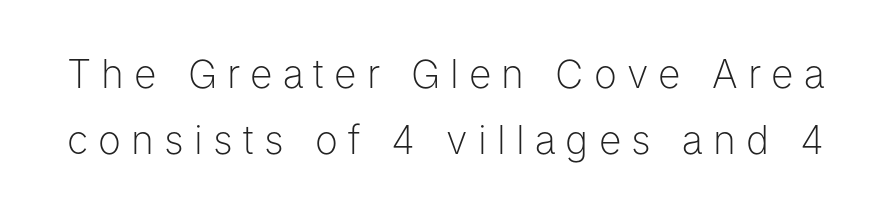
Leading matches the norm, producing a regular column. Is this a fixed-width face? No — the glyphs have proportional, varying widths. Stroke terminals: plain, sans-serif. Stems here are at most as thick as an everyday book face. The letters stand straight up with perfectly vertical stems.
